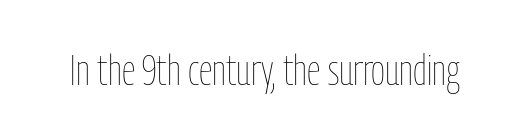
The image shows 43 px thin, condensed type, upright; set normal letter spacing, not underlined; low stroke contrast and a medium x-height.
